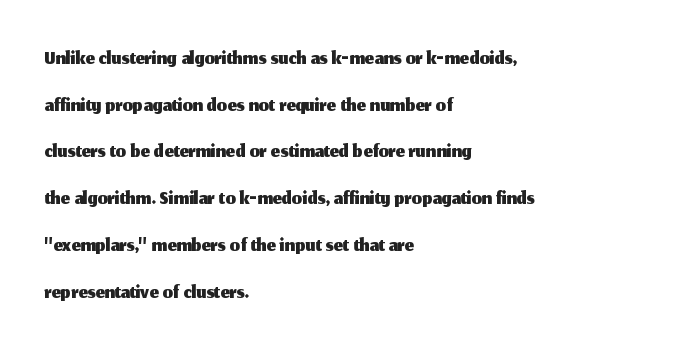
Q: Is the text italic (slanted)? A: No, it is upright.
Q: Is the typeface a serif or a sans-serif typeface? A: Sans-serif.
Q: Is the text underlined? A: No.
Q: How is the paragraph aligned? A: Left-aligned.
Q: Is the spacing between letters normal or unusually wide? A: Normal.
Q: Is the spacing between lines tight, normal or loose? A: Normal.
Q: Width (condensed, normal, or wide)? A: Normal.
Q: Stroke contrast? A: Medium.
Q: x-height? A: Medium.
Q: Monospaced? A: No.
